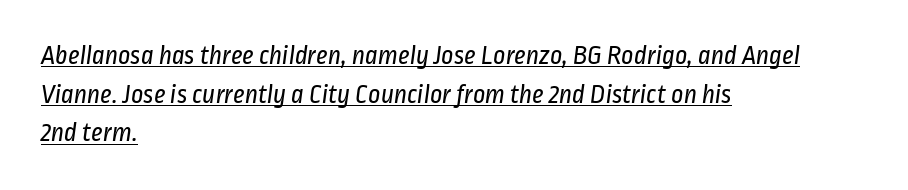
Vertical stems look standard width or narrower in stroke. Is there an underline? Yes — a line sits under the letters. A classic flush-left, rag-right setting is used for this passage. Whoever set this chose a conventional vertical rhythm. Tracking value appears to be zero — textbook default spacing.
